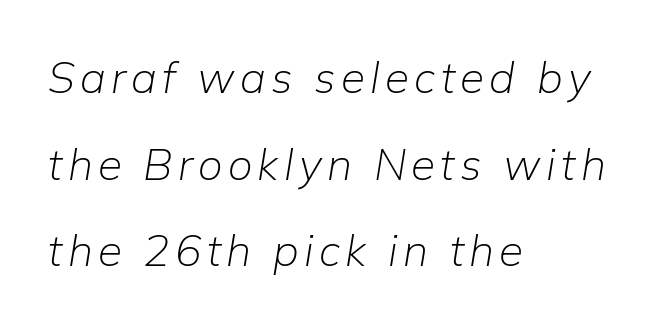
The image shows 44 px light type, italic (leaning right); set left-aligned, loose line spacing (1.97x), not underlined; low stroke contrast and a medium x-height.
